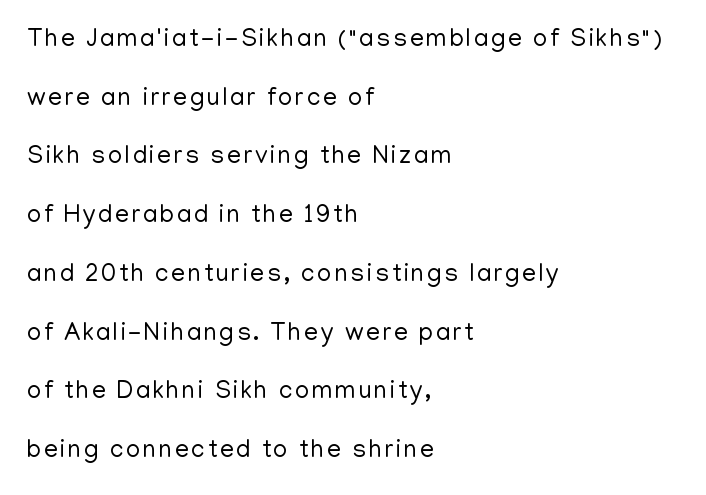
{"italic": "no", "bold": "no", "underline": "no", "align": "left", "line_spacing": "loose", "line_spacing_ratio": 2.35, "glyph_px": 25}
